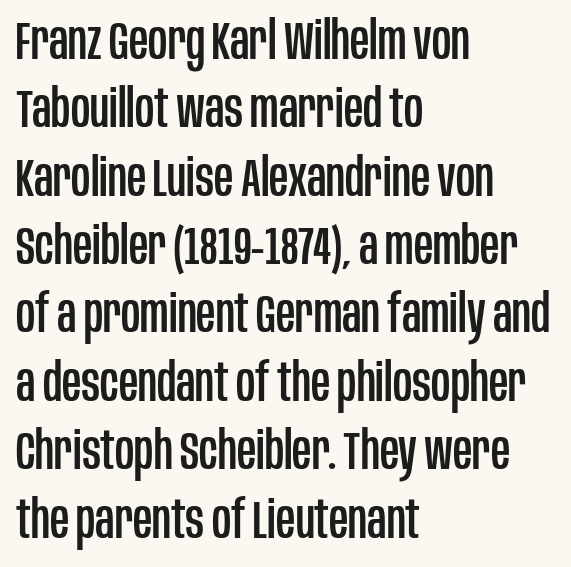
Q: Is the text italic (slanted)? A: No, it is upright.
Q: Is the typeface a serif or a sans-serif typeface? A: Sans-serif.
Q: Is the text underlined? A: No.
Q: How is the paragraph aligned? A: Left-aligned.
Q: Is the spacing between letters normal or unusually wide? A: Normal.
Q: Is the spacing between lines tight, normal or loose? A: Normal.
Q: Width (condensed, normal, or wide)? A: Condensed.
Q: Stroke contrast? A: Low.
Q: x-height? A: Large.
Q: Monospaced? A: No.
